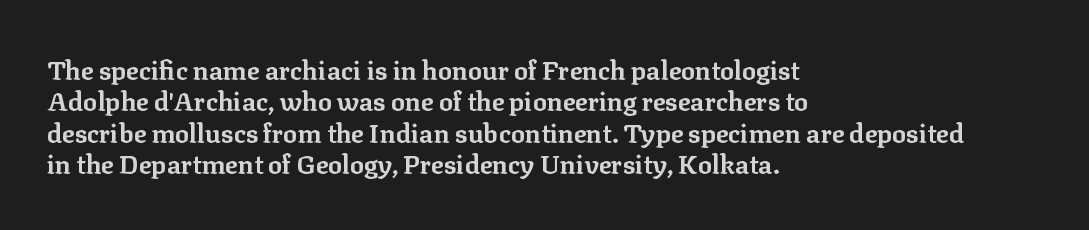
Posture: straight, roman, zero tilt. A student would call this left alignment; a typographer would say flush left, rag right. Rule under the text: the space is simply empty. Between one letter and the next there's only the usual sliver of space. Plenty of ink on the page — the face is bold.
